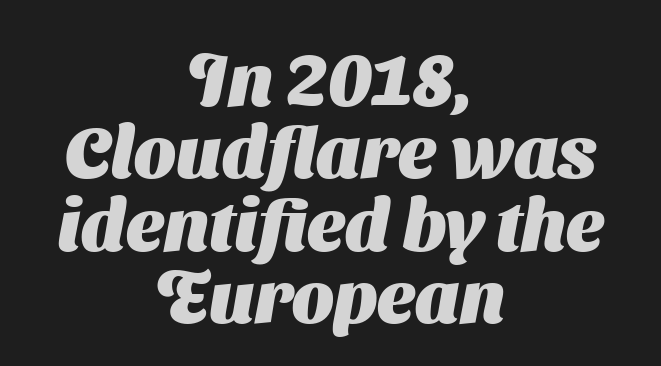
Plenty of ink on the page — the face is bold. Line starts and ends both wander, symmetrically. Looks like regular typesetting: each glyph gets only the width it needs. The face used here is a sans, in the tradition of grotesques and geometrics.
